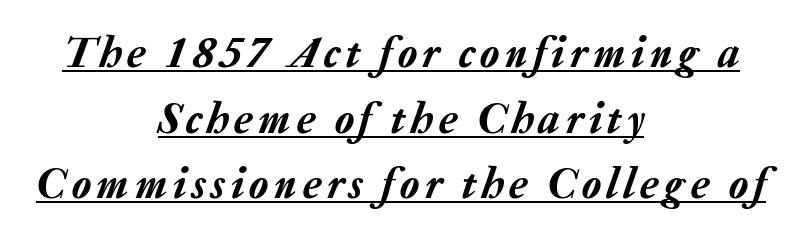
Horizontal alignment here is central, giving a formal, balanced look. A baseline rule has been typeset under these characters. Each new line begins a customary step beneath the previous one. Proportional: the letters do not fall into vertical columns. It's the slanting kind of type.
